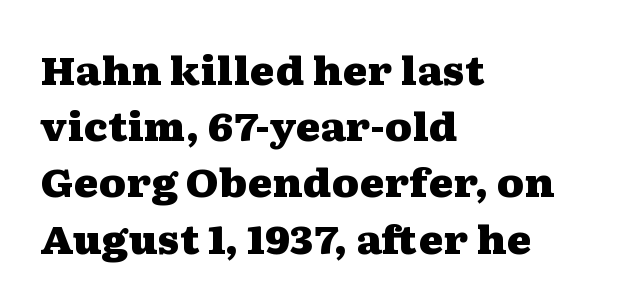
No word sits above an underline. The rendering anchors every line to the left-hand side. It's the straight-up-and-down kind of type. Check where the strokes stop: tiny serifs finish them off.
